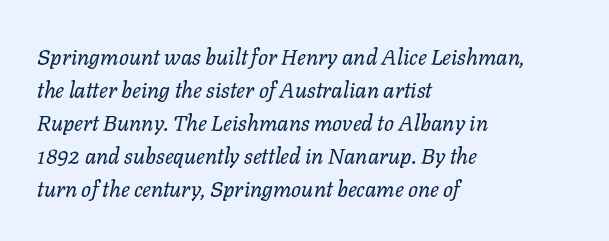
Beneath every word, the page is bare. Designer's note — italics engaged. Unbolded letterforms with no extra heft. Compared with typical paragraphs, the rows here are spaced about the same.
